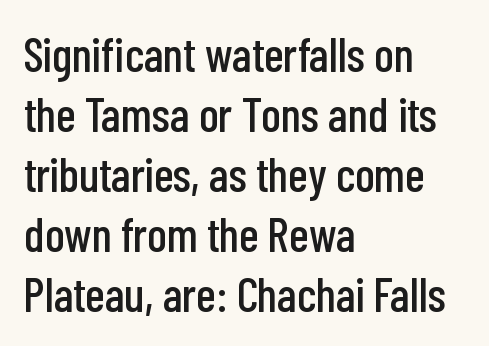
The image shows 48 px condensed sans-serif type, upright; set left-aligned, normal line spacing (1.25x), normal letter spacing, not underlined; low stroke contrast and a medium x-height.
